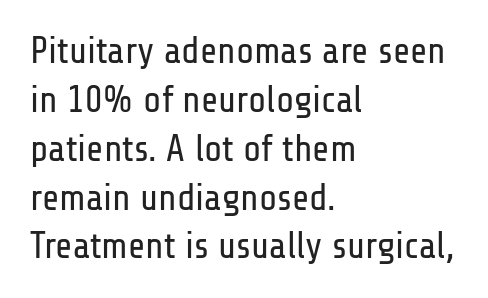
Tracking here is standard; glyphs follow each other at the usual distance. The letters stand upright; this is a roman face. Typographically, this falls in the sans-serif category. The letters advance in unequal steps, a hallmark of proportional type. These lines sit exactly where default settings would place them.
